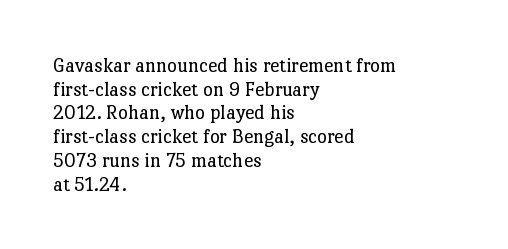
Line beginnings align vertically; line endings do not. Standard letterfit; no display-style spreading of the glyphs. No word sits above an underline. Is there any slant? The stems are plumb. Heft: none added — not bold. Leading is clearly below the norm, producing a dense column.
